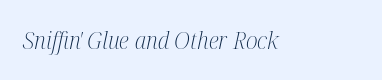
Q: Is the text bold? A: No.
Q: Is the text italic (slanted)? A: Yes, it leans right by about 12 degrees.
Q: Is the text underlined? A: No.
Q: Is the spacing between letters normal or unusually wide? A: Normal.
